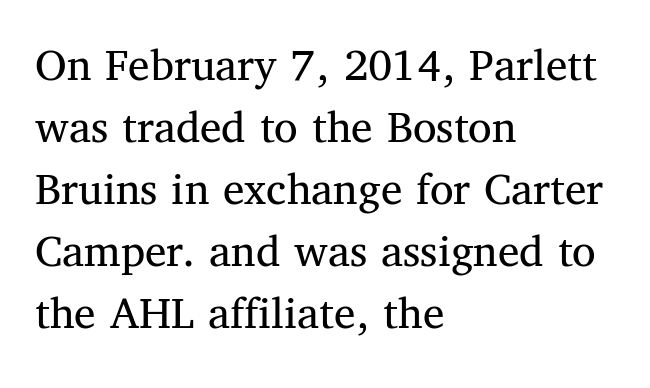
The image shows 48 px regular-weight serif type, upright; set left-aligned, normal line spacing (1.29x), normal letter spacing, not underlined; medium stroke contrast and a medium x-height.
